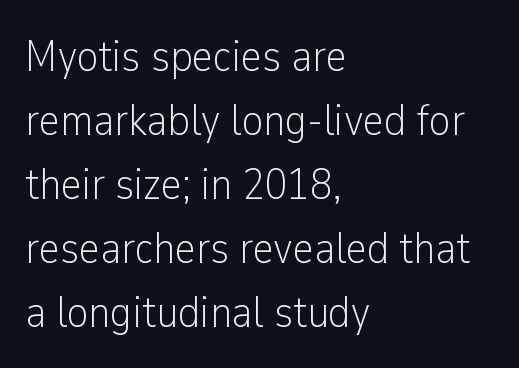
{"serif": "no", "italic": "no", "bold": "no", "weight": "light", "width": "condensed", "stroke_contrast": "low", "x_height": "medium", "monospaced": "no", "underline": "no", "align": "left", "line_spacing": "normal", "line_spacing_ratio": 1.42, "letter_spacing": "normal", "letter_spacing_em": 0.0, "glyph_px": 45}
